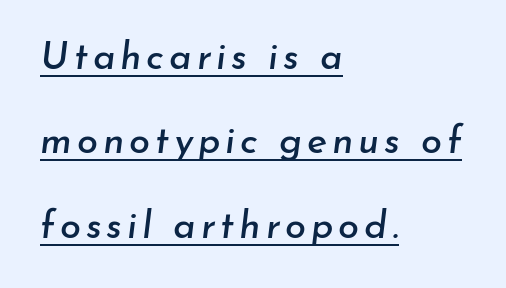
The image shows 38 px text type, italic (leaning right); set left-aligned, loose line spacing (2.22x), underlined; low stroke contrast and a small x-height.
